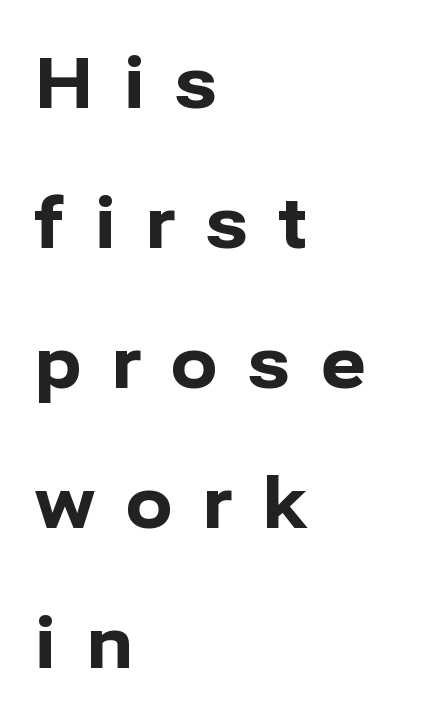
Q: Is the text bold? A: Yes.
Q: Is the text italic (slanted)? A: No, it is upright.
Q: Is the typeface a serif or a sans-serif typeface? A: Sans-serif.
Q: Is the text underlined? A: No.
Q: How is the paragraph aligned? A: Left-aligned.
Q: Is the spacing between letters normal or unusually wide? A: Unusually wide.
Q: Is the spacing between lines tight, normal or loose? A: Loose.
Q: Width (condensed, normal, or wide)? A: Normal.
Q: Stroke contrast? A: Low.
Q: x-height? A: Medium.
Q: Monospaced? A: No.
